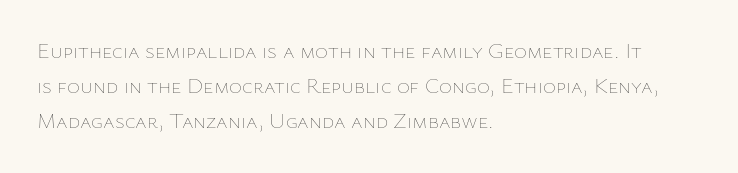
A quiet, ordinary-to-light weight characterises the typeface. Default kerning and tracking; the words read as compact shapes. These lines stack with their left ends in a neat column. The leading is moderate, giving the passage an even texture.
